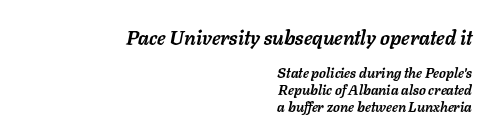
The image shows 20 px bold type, italic (leaning right); set right-aligned, line spacing 1.23x, normal letter spacing, not underlined; the first (top) block is 1.43x larger.
